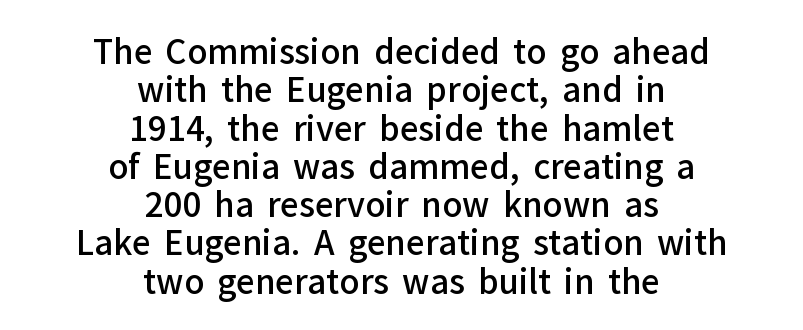
The image shows 33 px semibold sans-serif type, upright; set centered, line spacing 1.16x, normal letter spacing, not underlined; low stroke contrast and a medium x-height.
